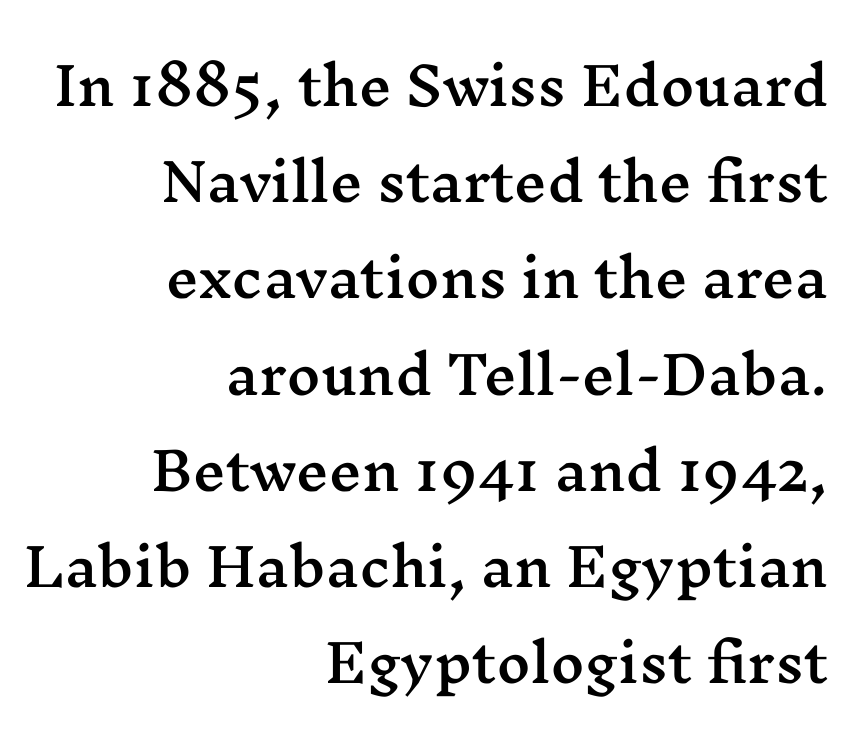
Nope, not italic — everything's standing straight. In CSS terms this would be text-align: right. Here the designer chose a conventional face with non-uniform glyph widths. The string is rendered with underlining switched off. The face used here is seriffed, in the tradition of book romans.
